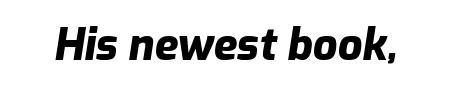
The image shows 43 px heavy type, italic (leaning right); set normal letter spacing, not underlined; low stroke contrast and a medium x-height.
